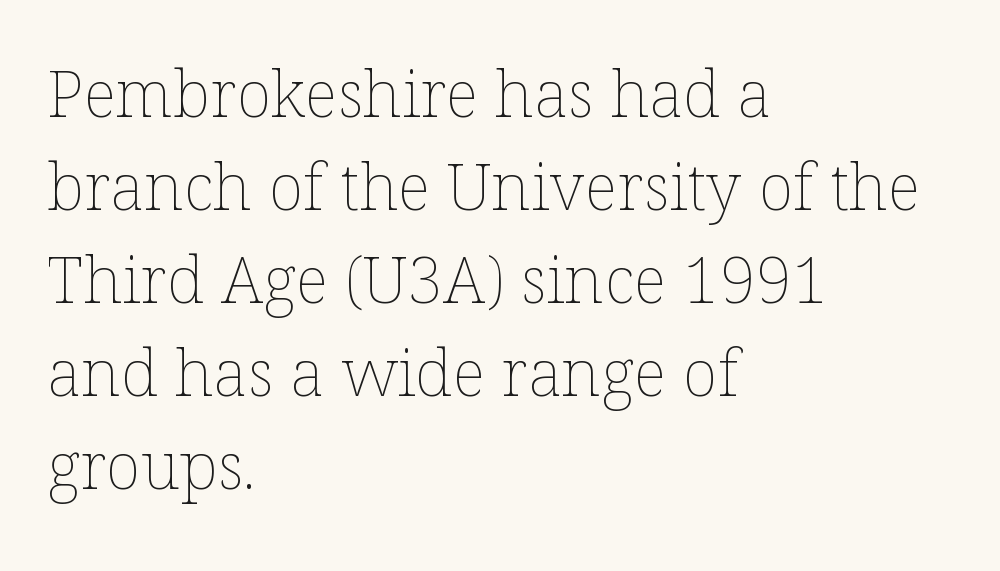
The image shows 65 px thin type, upright; set left-aligned, normal line spacing (1.43x), normal letter spacing, not underlined; low stroke contrast and a medium x-height.
